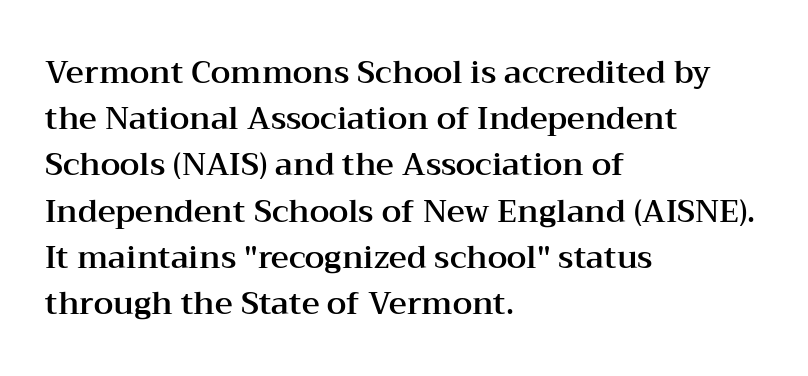
{"serif": "yes", "italic": "no", "width": "wide", "stroke_contrast": "medium", "x_height": "medium", "monospaced": "no", "underline": "no", "align": "left", "line_spacing": "normal", "line_spacing_ratio": 1.49, "letter_spacing": "normal", "letter_spacing_em": 0.0, "glyph_px": 31}
